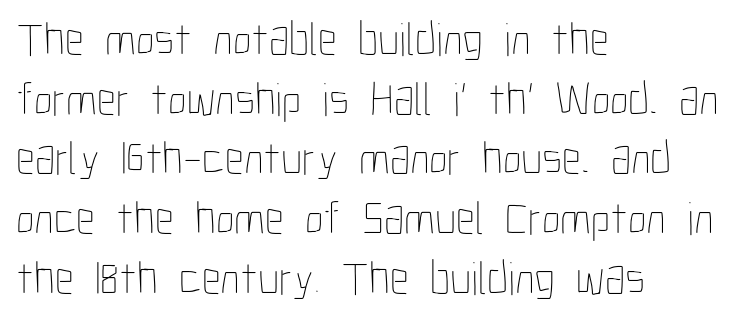
{"italic": "no", "bold": "no", "weight": "thin", "width": "condensed", "stroke_contrast": "low", "x_height": "medium", "monospaced": "no", "underline": "no", "align": "left", "line_spacing": "normal", "line_spacing_ratio": 1.27, "letter_spacing": "normal", "letter_spacing_em": 0.0, "glyph_px": 47}
